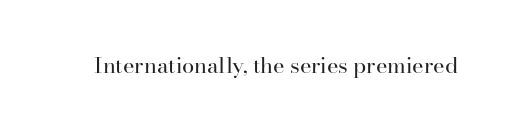
The space directly below the letters is spotless. Quick note: not italic, upright. The line texture is even and compact thanks to regular tracking. These glyphs show unthickened strokes, regular width or finer.
